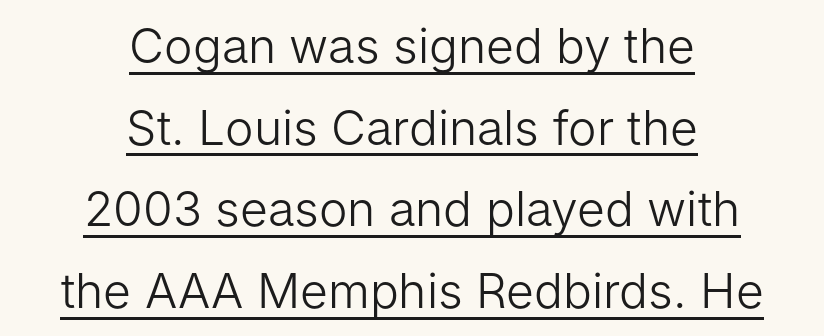
Honestly, the row spacing looks completely unremarkable. A sans-serif font was chosen for this passage. The letters advance in unequal steps, a hallmark of proportional type. Somebody hit Ctrl+U on this one — the words are underlined. This reads as an unemphasized weight, regular at the heaviest.
